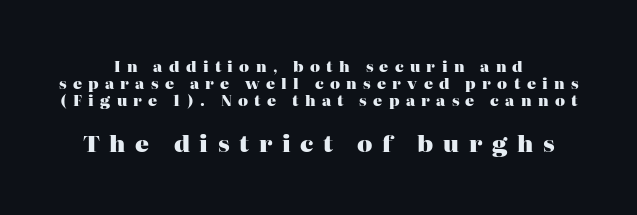
The passage shown is emphatically bold. In terms of posture, this sample is upright. The passage shown is not underscored anywhere. The face used here appears at its bigger size in the lower chunk. Teacher's note: observe the equal gaps on both sides — that is centered alignment. The rendering inserts visible extra space after every character.
